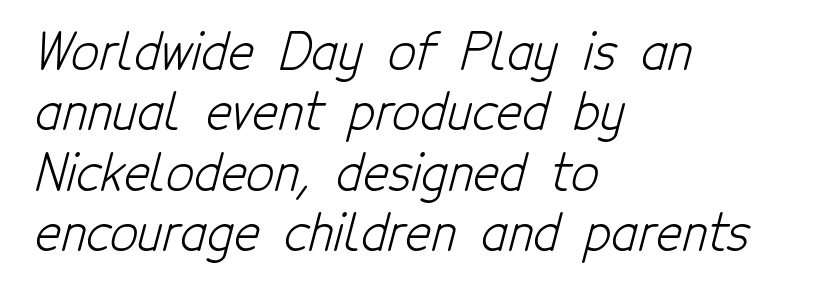
Q: Is the text bold? A: No.
Q: Is the typeface a serif or a sans-serif typeface? A: Sans-serif.
Q: Is the text underlined? A: No.
Q: How is the paragraph aligned? A: Left-aligned.
Q: Is the spacing between letters normal or unusually wide? A: Normal.
Q: Width (condensed, normal, or wide)? A: Condensed.
Q: Stroke contrast? A: Low.
Q: x-height? A: Medium.
Q: Monospaced? A: No.
